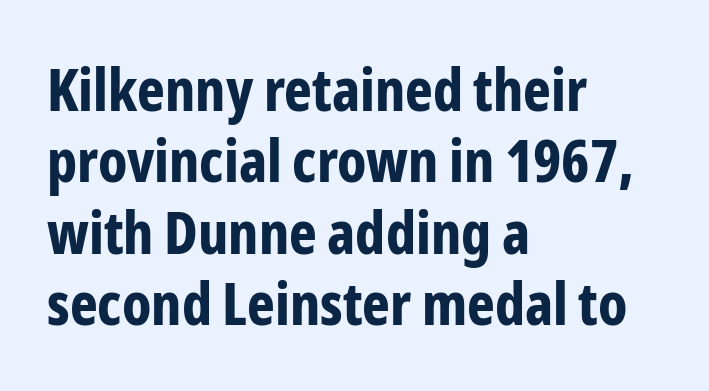
A sans-serif font was chosen for this passage. The letters stand upright; this is a roman face. Decoration check: the copy has no underline. The lines in this sample share a left origin and differ only in where they stop. In terms of letterspacing, this is plain default setting. The face used here is proportionally spaced, like ordinary book or web type.
